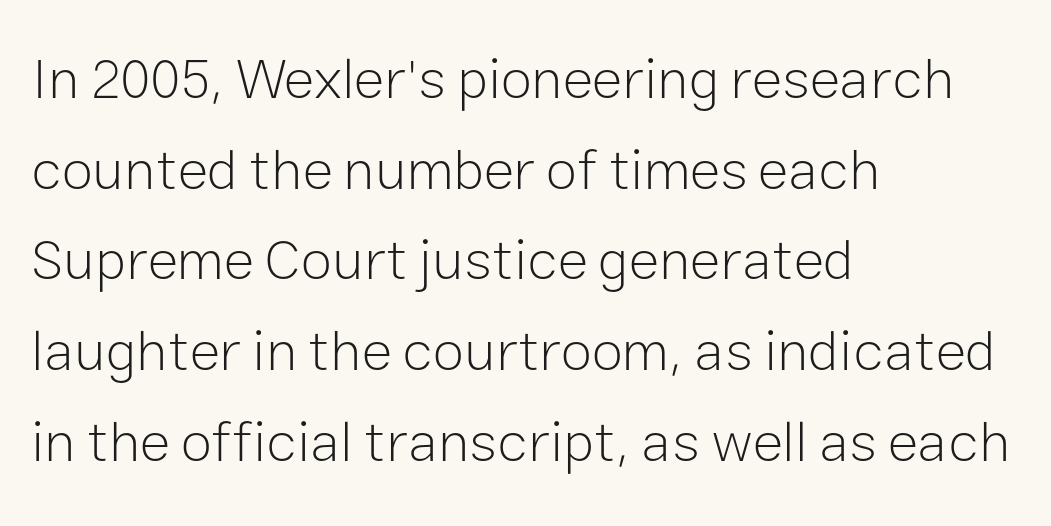
Typographically, this falls in the sans-serif category. Vertical strokes here are truly vertical. Nobody touched the tracking dial on this one. Proportional: the letters do not fall into vertical columns. Each new line begins a customary step beneath the previous one. Caption: multi-line text, flush left, ragged right.
